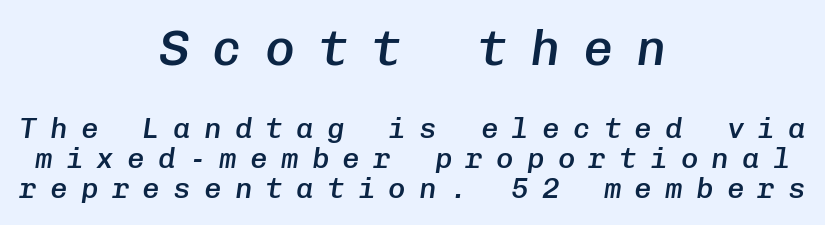
The image shows 50 px semibold type, italic (leaning right), monospaced; set centered, tight line spacing (1.04x), unusually wide letter spacing (+0.46 em), not underlined; the first (top) block is 1.72x larger; low stroke contrast and a medium x-height.
